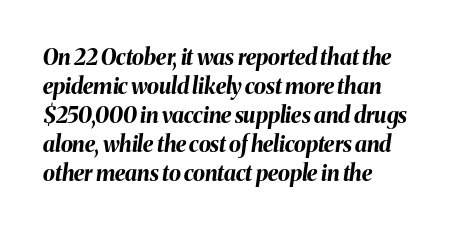
{"italic": "yes", "lean": "right", "slant_degrees": 8, "bold": "yes", "underline": "no", "align": "left", "line_spacing": "normal", "line_spacing_ratio": 1.32, "letter_spacing": "normal", "letter_spacing_em": 0.0, "glyph_px": 22}
